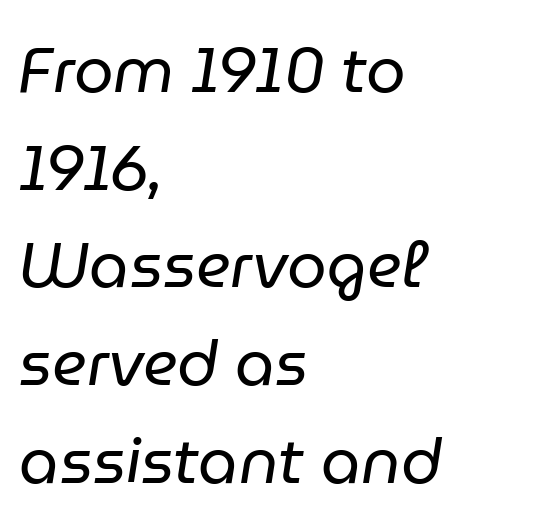
Quick note: italic. Is the block centered? No — it sits flush against the left margin. Does the leading feel generous? No, just average. This sample uses plain, unmodified letter spacing.
